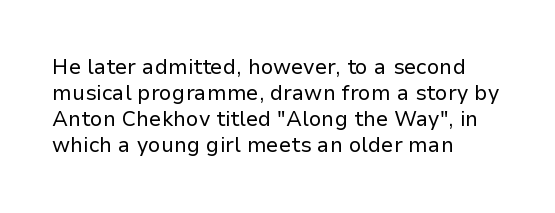
The typography opts for an upright posture over an oblique one. Unmarked baselines from the first word to the last. Students, note that the glyphs here touch the page at normal intervals. Which margin do the lines hug? The left one — the right edge is uneven. The typesetting does not lean heavy: it is not bold.
